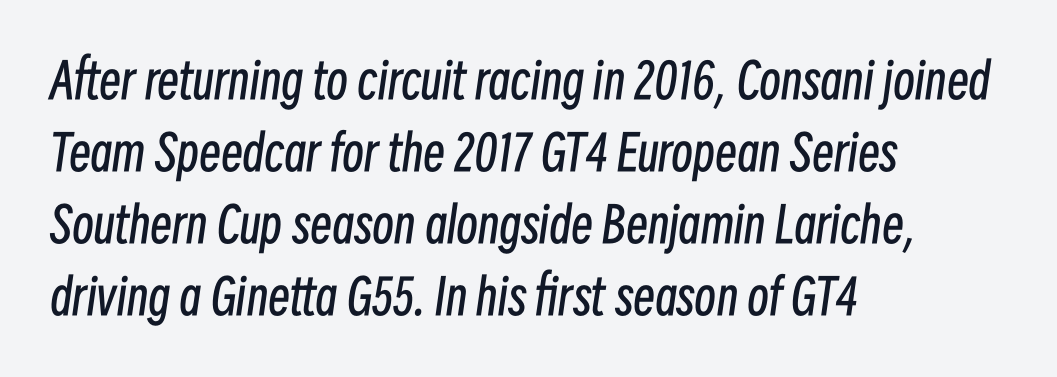
Q: Is the text bold? A: No.
Q: Is the text italic (slanted)? A: Yes, it leans right by about 8 degrees.
Q: Is the text underlined? A: No.
Q: How is the paragraph aligned? A: Left-aligned.
Q: Is the spacing between letters normal or unusually wide? A: Normal.
Q: Is the spacing between lines tight, normal or loose? A: Normal.
Q: Width (condensed, normal, or wide)? A: Condensed.
Q: Stroke contrast? A: Low.
Q: x-height? A: Medium.
Q: Monospaced? A: No.
